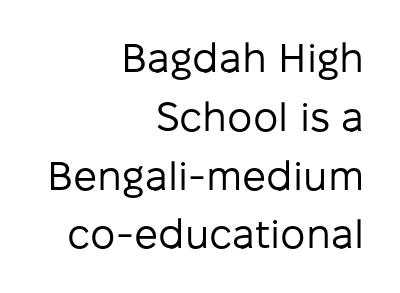
Q: Is the text bold? A: No.
Q: Is the text italic (slanted)? A: No, it is upright.
Q: Is the typeface a serif or a sans-serif typeface? A: Sans-serif.
Q: Is the text underlined? A: No.
Q: How is the paragraph aligned? A: Right-aligned.
Q: Is the spacing between letters normal or unusually wide? A: Normal.
Q: Is the spacing between lines tight, normal or loose? A: Normal.
Q: Width (condensed, normal, or wide)? A: Normal.
Q: Stroke contrast? A: Low.
Q: x-height? A: Medium.
Q: Monospaced? A: No.
